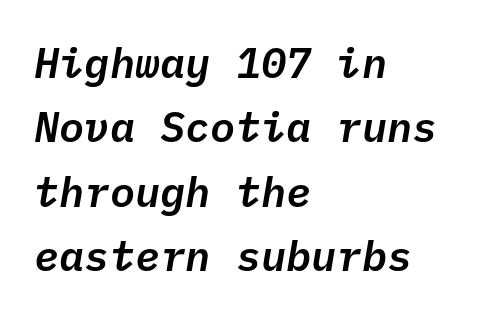
The image shows 42 px text type, italic (leaning right), monospaced; set left-aligned, normal line spacing (1.53x), normal letter spacing, not underlined; low stroke contrast and a medium x-height.
